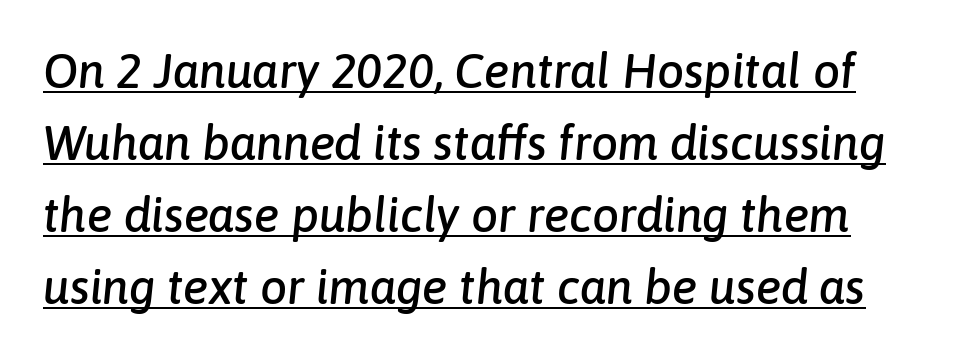
This rendering features underlined lettering. The lettering tilts uniformly, giving the passage an italic look. The rendering uses a moderate line-height, typical for paragraphs. How are the letters spaced? Ordinarily, with no added tracking. A typesetter would call this proportional, since set widths differ per character.
